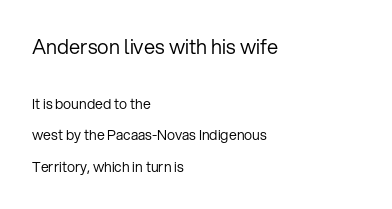
{"italic": "no", "bold": "no", "underline": "no", "align": "left", "line_spacing": "loose", "line_spacing_ratio": 2.24, "letter_spacing": "normal", "letter_spacing_em": 0.0, "larger_block": "first", "size_ratio": 1.43, "glyph_px": 20}
